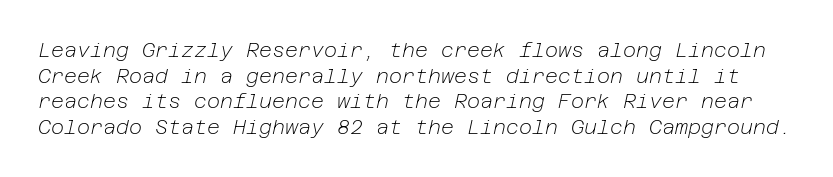
The image shows 20 px text type, italic (leaning right); set normal line spacing (1.28x), normal letter spacing, not underlined.
